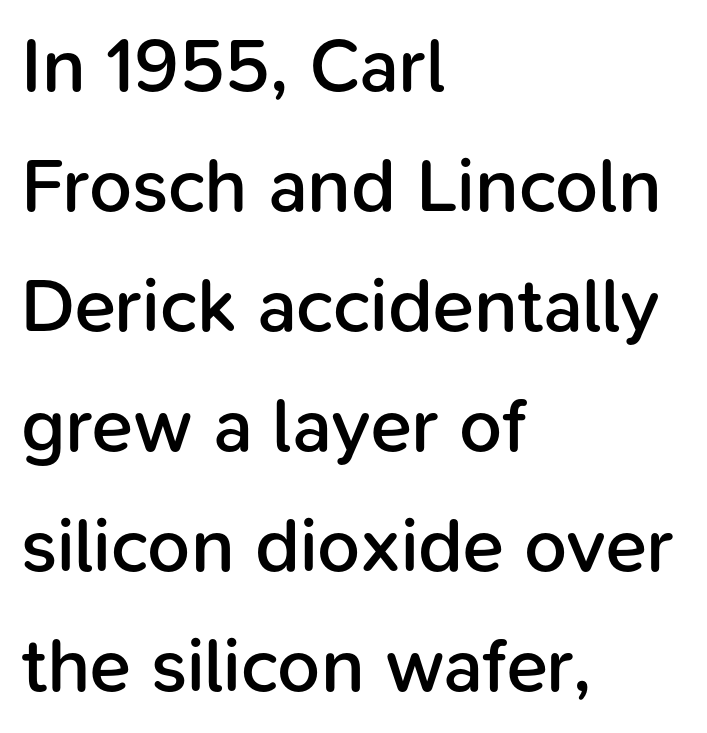
Does extra space separate the letters? No, they use regular spacing. Leftover space on each line is placed entirely after the last word. In terms of leading, this rendering sits right in the middle. Caption: semibold face, moderately heavy strokes. When letters stand straight like this, we call the style roman or upright.
